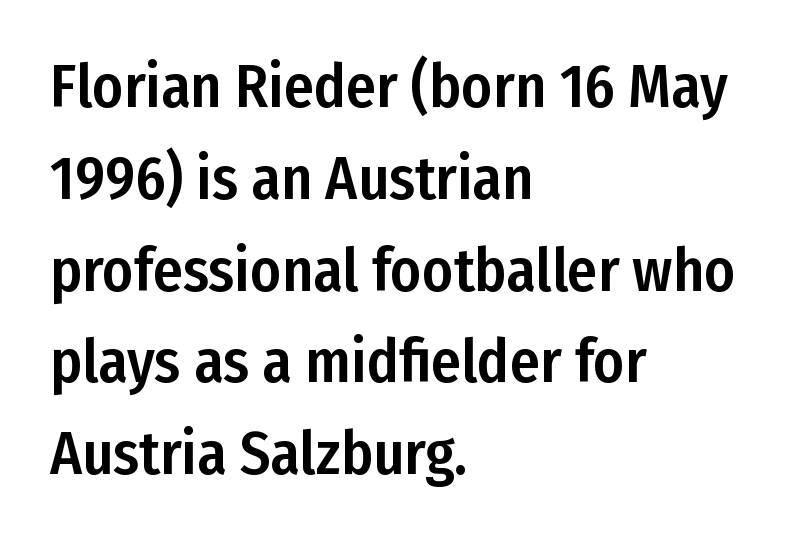
Q: Is the text italic (slanted)? A: No, it is upright.
Q: Is the typeface a serif or a sans-serif typeface? A: Sans-serif.
Q: Is the text underlined? A: No.
Q: How is the paragraph aligned? A: Left-aligned.
Q: Is the spacing between letters normal or unusually wide? A: Normal.
Q: Is the spacing between lines tight, normal or loose? A: Normal.
Q: Width (condensed, normal, or wide)? A: Condensed.
Q: Stroke contrast? A: Low.
Q: x-height? A: Medium.
Q: Monospaced? A: No.
